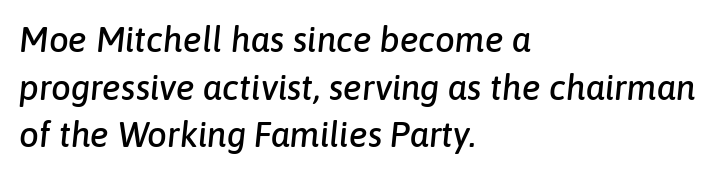
This rendering leaves character spacing at its baseline value. Honestly, there is no underline to notice here at all. Typeset ragged right — the left edge is the straight one. Characters are canted at an angle relative to the baseline's perpendicular. Honestly, the row spacing looks completely unremarkable. Note the varied advance widths — an 'i' is clearly narrower than an 'm'.
